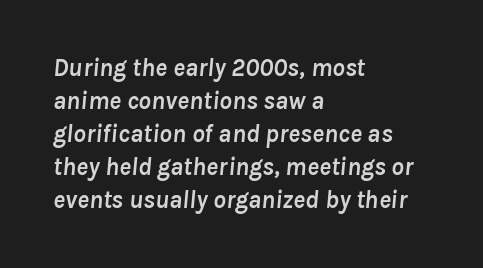
Words appear dense and cohesive because spacing is normal. Line starts are locked; line ends wander. These words are printed bold, with thick strokes throughout. Compared with typical paragraphs, the rows here are spaced about the same. The area under the type is left untouched.
